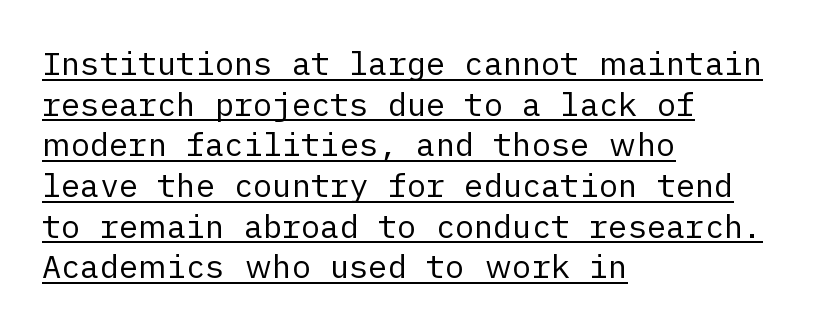
{"serif": "no", "italic": "no", "bold": "no", "weight": "regular", "width": "normal", "stroke_contrast": "low", "x_height": "medium", "underline": "yes", "align": "left", "line_spacing": "normal", "line_spacing_ratio": 1.27, "letter_spacing": "normal", "letter_spacing_em": 0.0, "glyph_px": 32}
